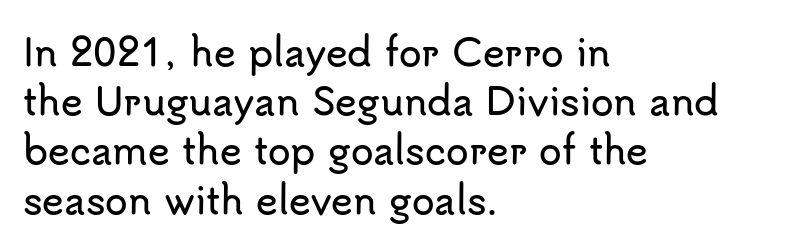
The image shows 37 px sans-serif type, upright; set left-aligned, normal line spacing (1.33x), normal letter spacing, not underlined; low stroke contrast and a small x-height.
